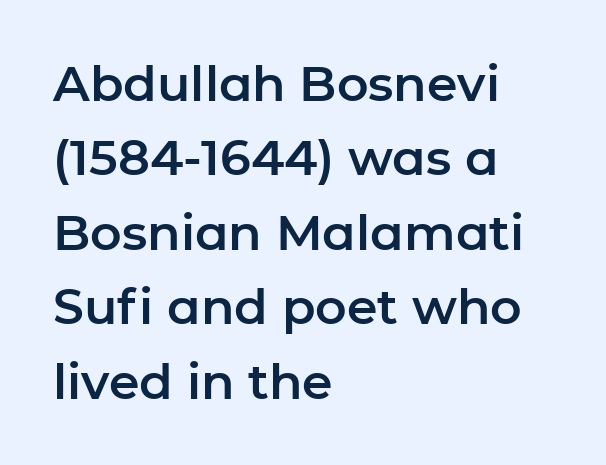
The image shows 49 px sans-serif type, upright; set left-aligned, normal line spacing (1.52x), normal letter spacing, not underlined; low stroke contrast and a medium x-height.
